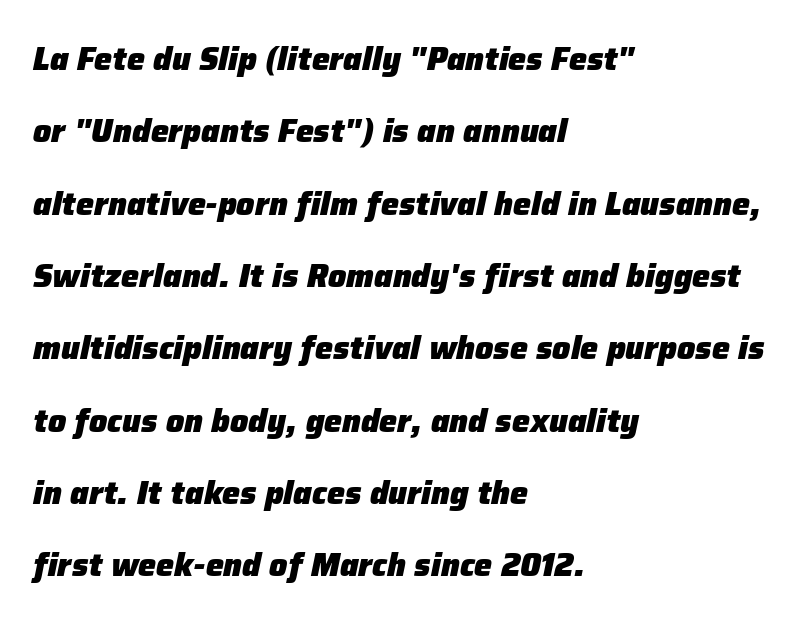
Q: Is the text bold? A: Yes.
Q: Is the text italic (slanted)? A: Yes, it leans right by about 12 degrees.
Q: Is the text underlined? A: No.
Q: How is the paragraph aligned? A: Left-aligned.
Q: Is the spacing between letters normal or unusually wide? A: Normal.
Q: Is the spacing between lines tight, normal or loose? A: Loose.
Q: Width (condensed, normal, or wide)? A: Normal.
Q: Stroke contrast? A: Low.
Q: x-height? A: Medium.
Q: Monospaced? A: No.
